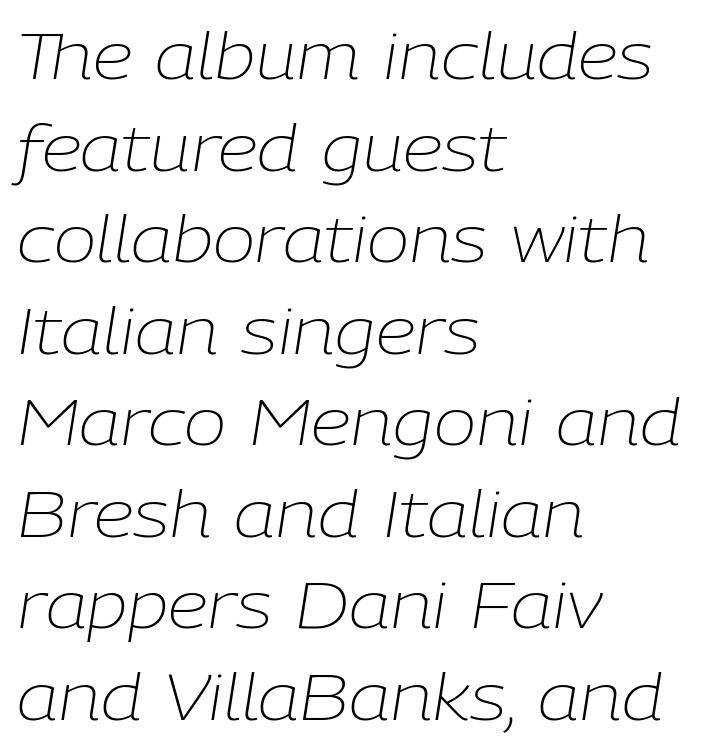
The vertical gap from one line to the next is medium. Is the letter spacing exaggerated? No — it looks like the ordinary default. Short and long lines alike share a common starting point at left. Looking at the ascenders, they clearly lean. Varying glyph widths throughout — classic text-font behaviour. No letter is thick-stroked: the sample isn't bold.
